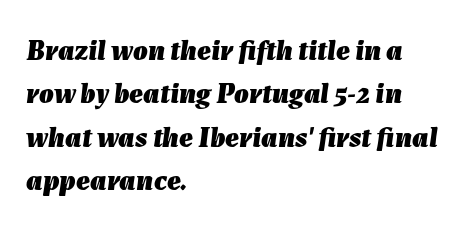
The image shows 29 px heavy type, italic (leaning right); set left-aligned, normal line spacing (1.5x), normal letter spacing, not underlined; low stroke contrast and a medium x-height.
